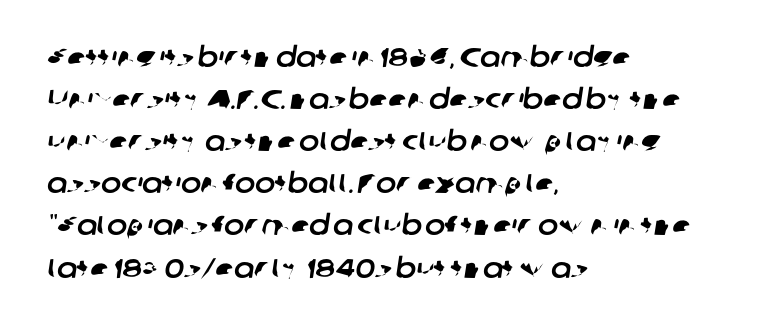
Words float on clear page, feet unadorned. The block of text has a typical density, with ordinary space between rows. You could call the tracking neutral — neither tight nor loose. Teacher's note: observe the even left margin — that is flush-left alignment.
